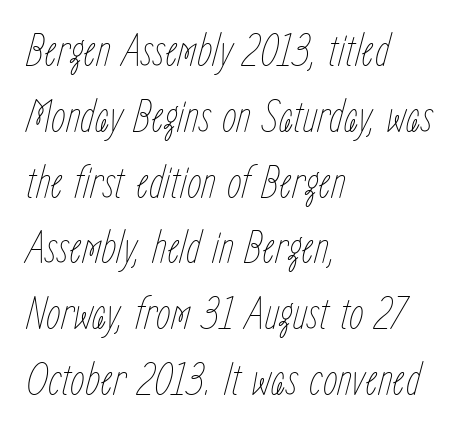
The image shows 47 px thin, condensed type, italic (leaning right); set left-aligned, normal line spacing (1.4x), normal letter spacing, not underlined; low stroke contrast and a medium x-height.
